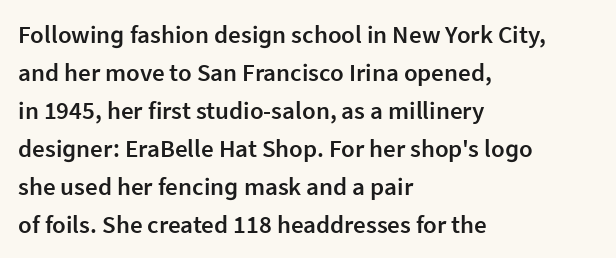
Q: Is the text bold? A: Semi-bold.
Q: Is the text italic (slanted)? A: No, it is upright.
Q: Is the text underlined? A: No.
Q: How is the paragraph aligned? A: Left-aligned.
Q: Is the spacing between letters normal or unusually wide? A: Normal.
Q: Is the spacing between lines tight, normal or loose? A: Normal.
